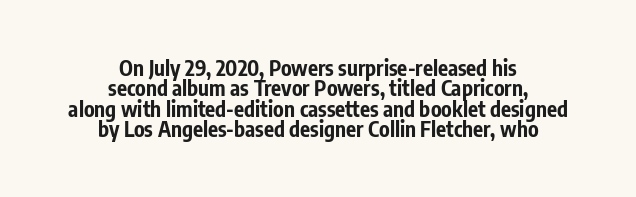
{"italic": "no", "bold": "yes", "underline": "no", "align": "center", "line_spacing": "tight", "line_spacing_ratio": 0.97, "letter_spacing": "normal", "letter_spacing_em": 0.0, "glyph_px": 21}
